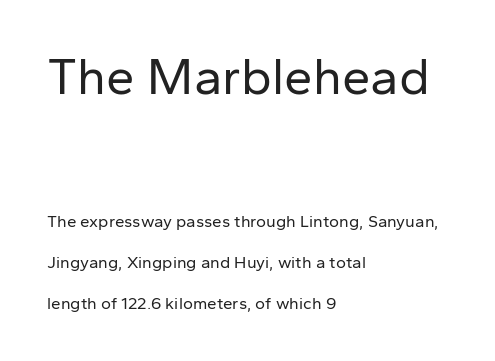
A bare baseline throughout the passage. Proportional: the letters do not fall into vertical columns. It's the straight-up-and-down kind of type. Leading is clearly above the norm, producing a sparse column.
